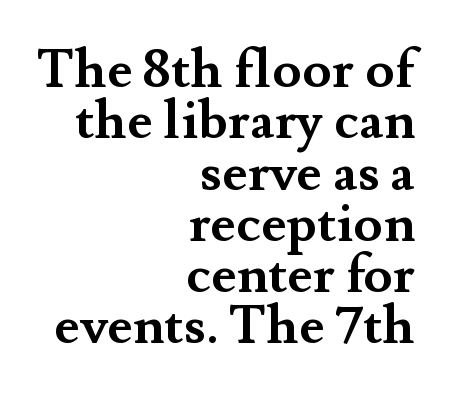
Q: Is the text bold? A: Yes.
Q: Is the text italic (slanted)? A: No, it is upright.
Q: Is the typeface a serif or a sans-serif typeface? A: Serif.
Q: Is the text underlined? A: No.
Q: How is the paragraph aligned? A: Right-aligned.
Q: Is the spacing between letters normal or unusually wide? A: Normal.
Q: Is the spacing between lines tight, normal or loose? A: Tight.
Q: Width (condensed, normal, or wide)? A: Normal.
Q: Stroke contrast? A: Medium.
Q: x-height? A: Small.
Q: Monospaced? A: No.
